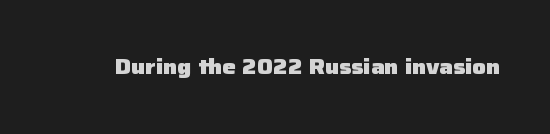
The image shows 21 px bold type, upright; set normal letter spacing, not underlined.
